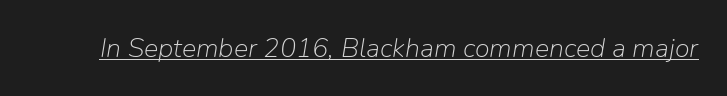
This rendering features underlined lettering. Does extra space separate the letters? No, they use regular spacing. Vertical stems look standard width or narrower in stroke. Compared with ordinary roman type, these characters are visibly tilted.
